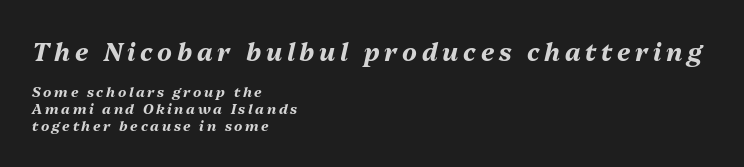
{"italic": "yes", "lean": "right", "slant_degrees": 13, "bold": "yes", "underline": "no", "align": "left", "line_spacing_ratio": 1.18, "larger_block": "first", "size_ratio": 1.79, "glyph_px": 25}
